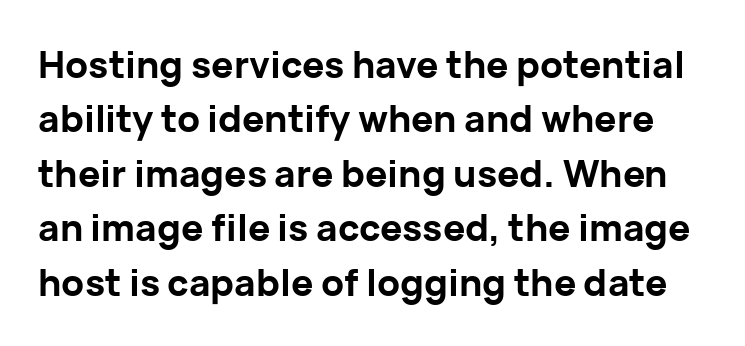
The image shows 37 px bold sans-serif type, upright; set normal line spacing (1.47x), normal letter spacing, not underlined; low stroke contrast and a medium x-height.
